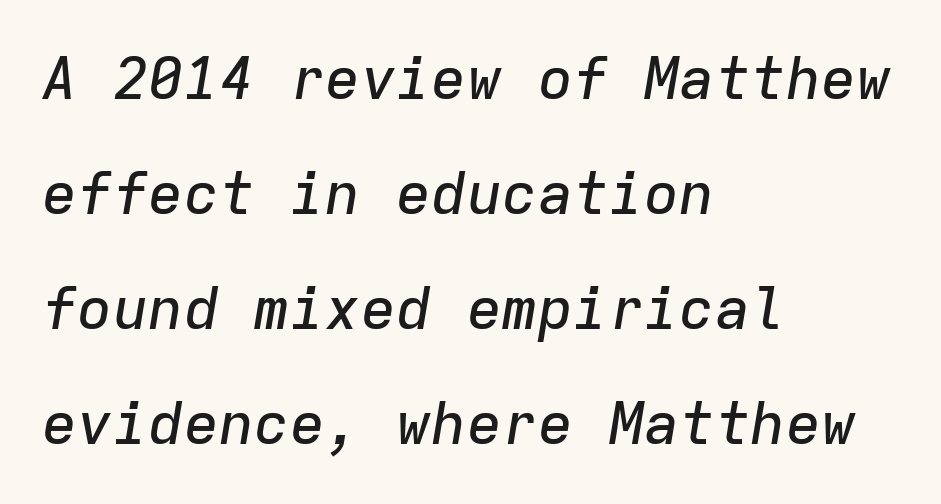
There's an unmistakable incline to the writing here. Underlining? Definitely not there. Standard letterfit; no display-style spreading of the glyphs. The letters march in equal steps, a hallmark of fixed-pitch type. Leading is clearly above the norm, producing a sparse column.
